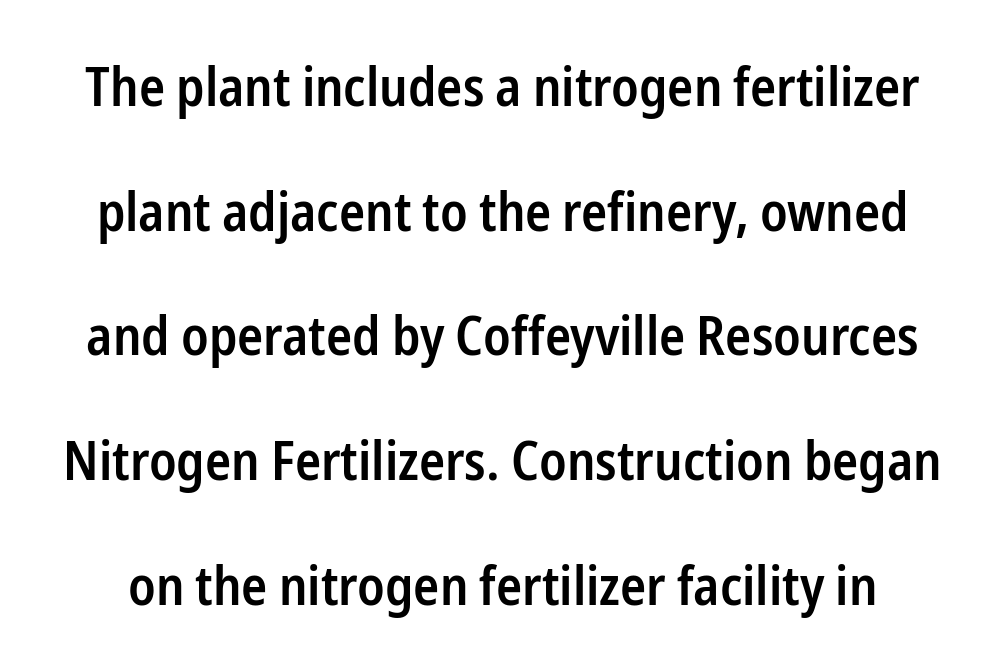
The image shows 54 px semibold, condensed sans-serif type, upright; set loose line spacing (2.31x), normal letter spacing, not underlined; low stroke contrast and a medium x-height.
